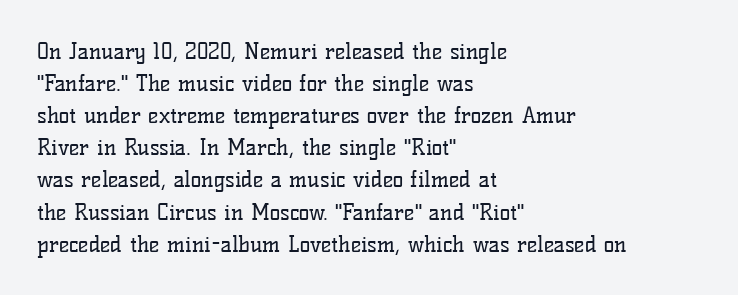
Weight: in the light-to-regular range. These lines keep a tight, regular rhythm from letter to letter. Any mark beneath the type? The region is blank. Left-aligned paragraph, ragged on the right. If you drew a line through each stem, it would be perfectly vertical. Honestly, the row spacing looks completely unremarkable.
